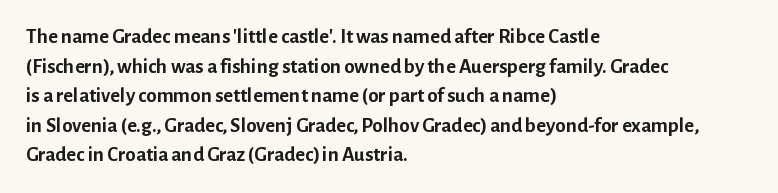
Q: Is the text bold? A: Yes.
Q: Is the text italic (slanted)? A: No, it is upright.
Q: Is the text underlined? A: No.
Q: How is the paragraph aligned? A: Left-aligned.
Q: Is the spacing between letters normal or unusually wide? A: Normal.
Q: Is the spacing between lines tight, normal or loose? A: Normal.
